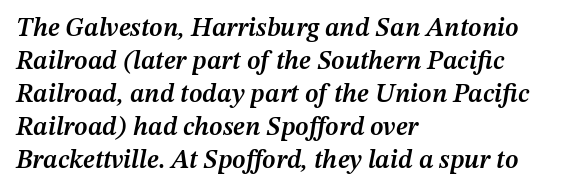
The image shows 26 px text type, italic (leaning right); set left-aligned, normal line spacing (1.27x), normal letter spacing, not underlined.
